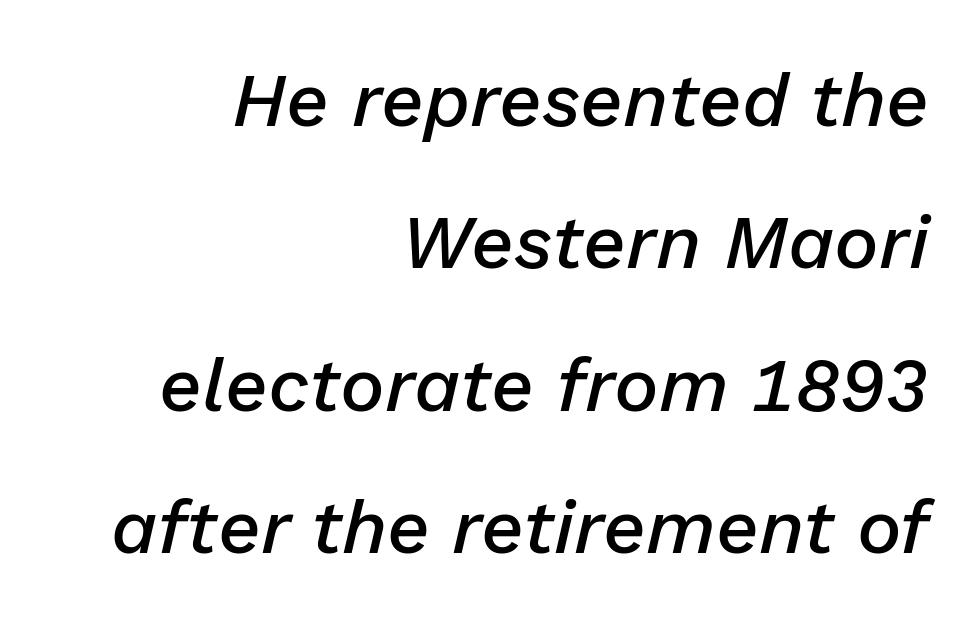
Typographic density is moderately raised because the face is semibold. Here the designer chose a conventional face with non-uniform glyph widths. A flush-right, rag-left setting is used for this passage. Is there much room between lines? Yes — plenty of vertical air separates them.
